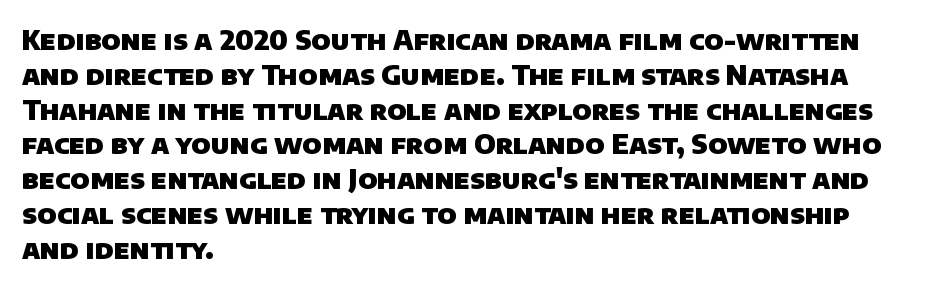
Q: Is the text bold? A: Yes.
Q: Is the text underlined? A: No.
Q: How is the paragraph aligned? A: Left-aligned.
Q: Is the spacing between letters normal or unusually wide? A: Normal.
Q: Is the spacing between lines tight, normal or loose? A: Normal.
